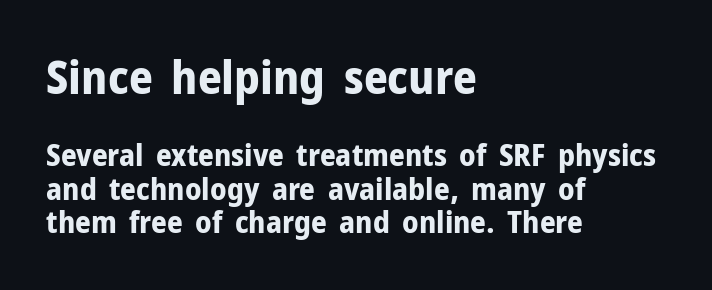
The image shows 47 px bold sans-serif type, upright; set left-aligned, tight line spacing (1.08x), normal letter spacing, not underlined; the first (top) block is 1.52x larger; low stroke contrast and a medium x-height.
